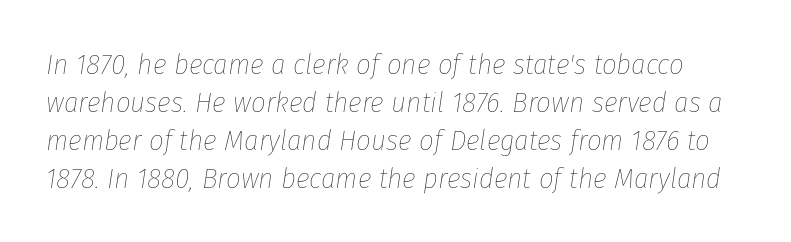
{"italic": "yes", "lean": "right", "slant_degrees": 8, "bold": "no", "weight": "thin", "width": "condensed", "stroke_contrast": "low", "x_height": "medium", "monospaced": "no", "underline": "no", "line_spacing": "normal", "line_spacing_ratio": 1.31, "letter_spacing": "normal", "letter_spacing_em": 0.0, "glyph_px": 29}
